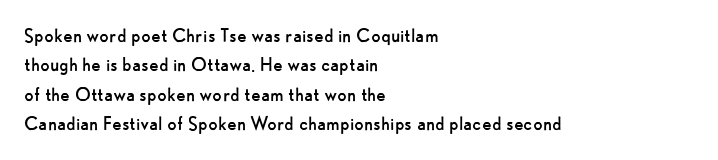
The image shows 22 px text type, upright; set left-aligned, normal line spacing (1.34x), normal letter spacing, not underlined.
